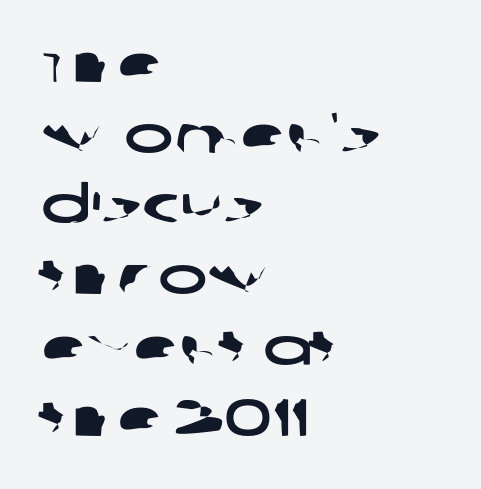
Q: Is the typeface a serif or a sans-serif typeface? A: Sans-serif.
Q: Is the text underlined? A: No.
Q: How is the paragraph aligned? A: Left-aligned.
Q: Is the spacing between letters normal or unusually wide? A: Normal.
Q: Is the spacing between lines tight, normal or loose? A: Normal.
Q: Width (condensed, normal, or wide)? A: Wide.
Q: Stroke contrast? A: Low.
Q: x-height? A: Large.
Q: Monospaced? A: No.
